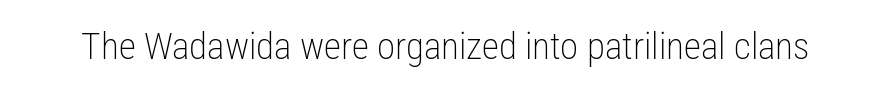
Q: Is the text bold? A: No.
Q: Is the text italic (slanted)? A: No, it is upright.
Q: Is the typeface a serif or a sans-serif typeface? A: Sans-serif.
Q: Is the text underlined? A: No.
Q: Is the spacing between letters normal or unusually wide? A: Normal.
Q: Width (condensed, normal, or wide)? A: Condensed.
Q: Stroke contrast? A: Low.
Q: x-height? A: Medium.
Q: Monospaced? A: No.
